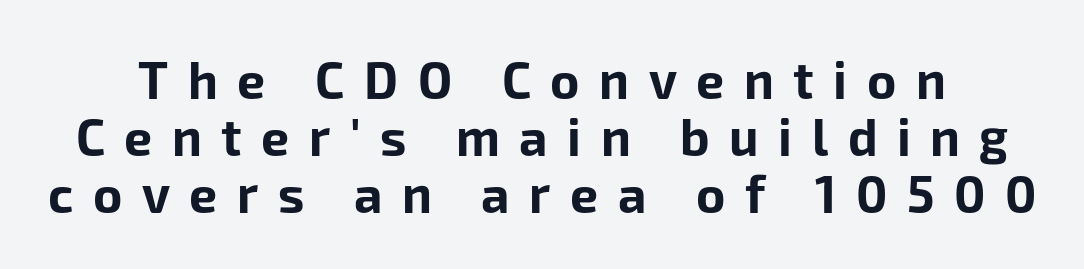
The image shows 50 px bold sans-serif type, upright; set tight line spacing (1.14x), unusually wide letter spacing (+0.39 em), not underlined; low stroke contrast and a medium x-height.
